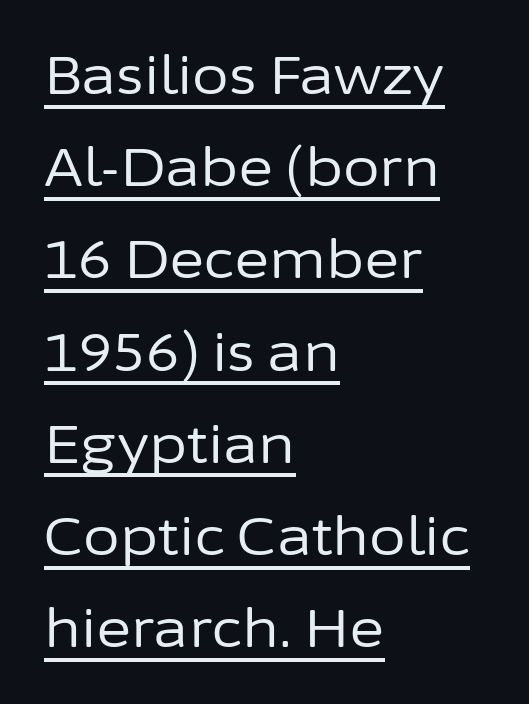
The image shows 53 px regular-weight sans-serif type, upright; set left-aligned, line spacing 1.74x, normal letter spacing, underlined; low stroke contrast and a medium x-height.
